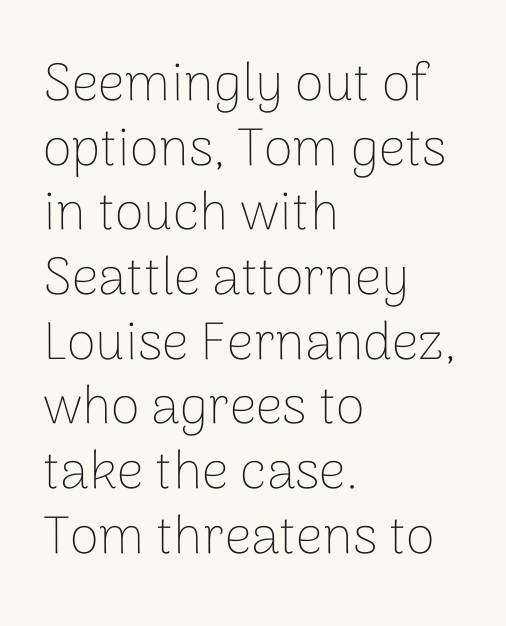
The image shows 53 px thin sans-serif type, upright; set left-aligned, line spacing 1.22x, normal letter spacing, not underlined; low stroke contrast and a medium x-height.
